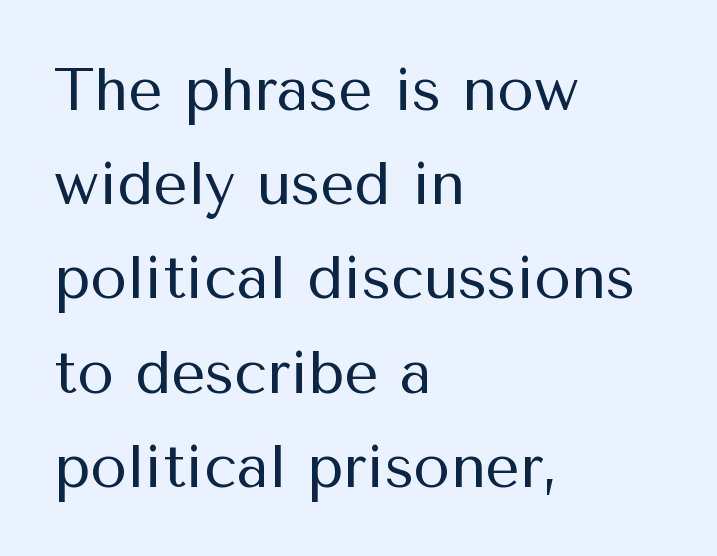
A light-to-regular cut is what we see here. One glance says typical: line gaps are just what's usual. Between one letter and the next there's only the usual sliver of space. Proportional: the letters do not fall into vertical columns. Font category for this specimen: sans-serif. Quick note: underline off.
